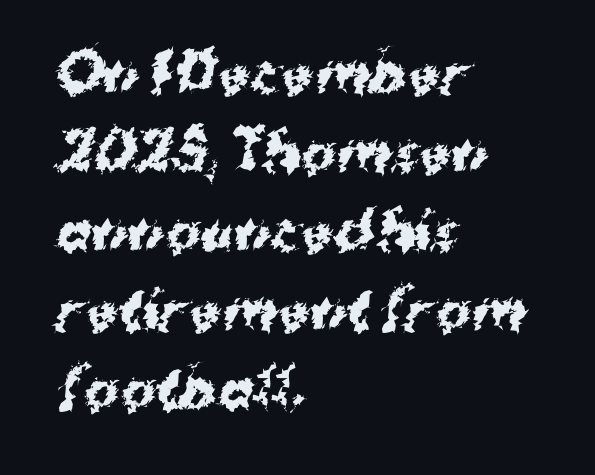
Q: Is the text bold? A: Yes.
Q: Is the typeface a serif or a sans-serif typeface? A: Sans-serif.
Q: Is the text underlined? A: No.
Q: How is the paragraph aligned? A: Left-aligned.
Q: Is the spacing between letters normal or unusually wide? A: Normal.
Q: Is the spacing between lines tight, normal or loose? A: Normal.
Q: Width (condensed, normal, or wide)? A: Normal.
Q: Stroke contrast? A: Medium.
Q: x-height? A: Medium.
Q: Monospaced? A: No.
